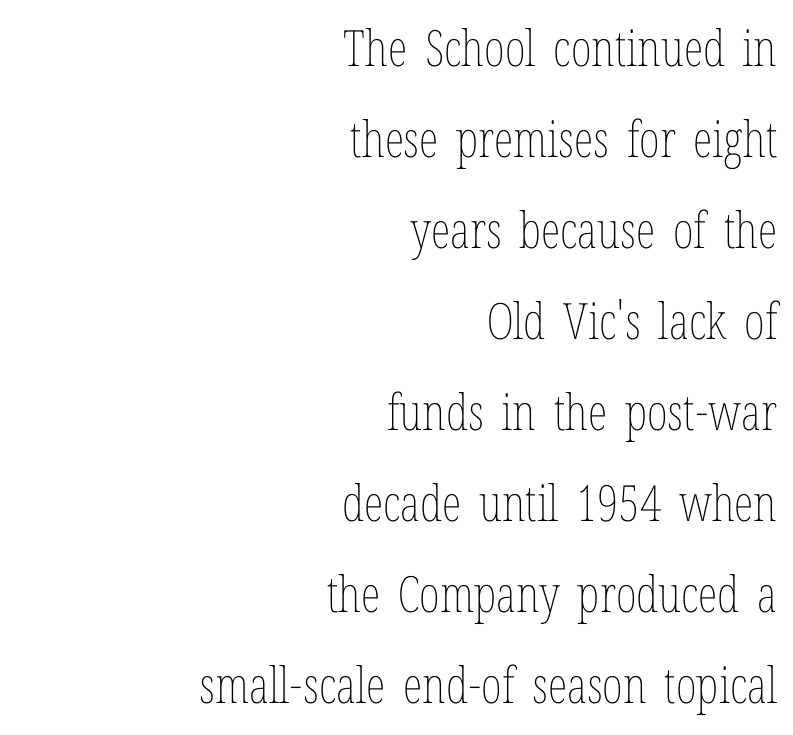
The image shows 50 px thin, condensed type, upright; set right-aligned, line spacing 1.82x, normal letter spacing, not underlined; low stroke contrast and a medium x-height.
